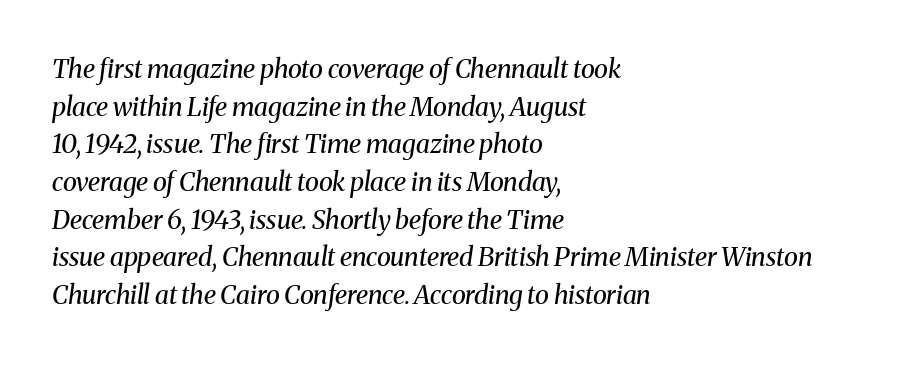
{"italic": "yes", "lean": "right", "slant_degrees": 8, "bold": "no", "underline": "no", "align": "left", "line_spacing": "normal", "line_spacing_ratio": 1.45, "letter_spacing": "normal", "letter_spacing_em": 0.0, "glyph_px": 26}
